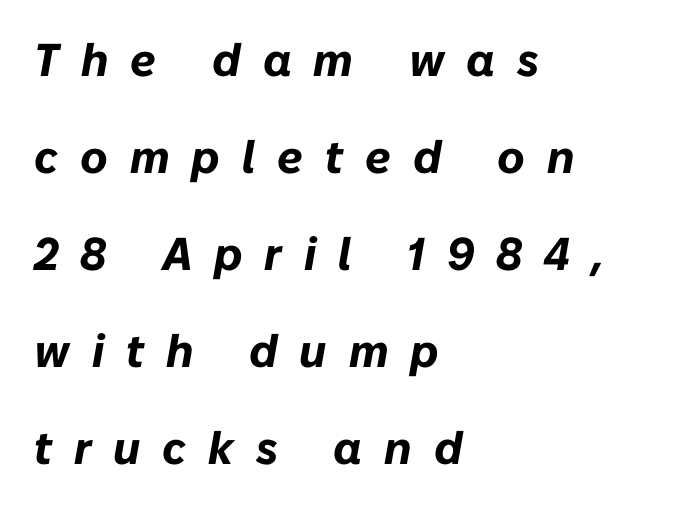
Is the letter spacing exaggerated? Yes — the characters are pushed far apart. The zone under the glyphs is completely vacant. Reading down the column, the eye jumps a long way to each next line. Each line starts at the same left margin while the right side varies. Proportional: the letters do not fall into vertical columns. The lettering tilts uniformly, giving the passage an italic look.
